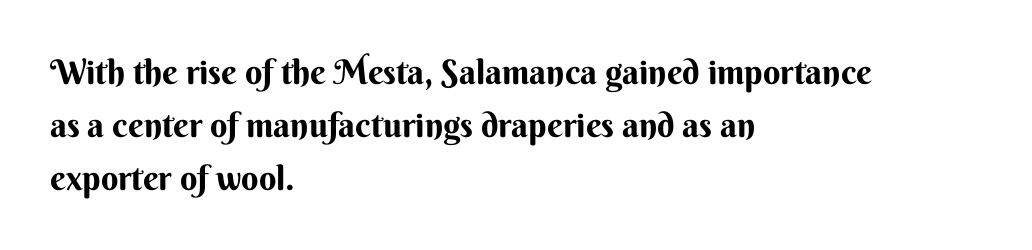
Each letter keeps its own natural width here, so spacing adapts to shape. The letters carry no serifs — their stems end cleanly without finishing strokes. The face used here has the dense, thick strokes of a bold. Notice how the passage keeps a crisp vertical edge on the left only. When letters stand straight like this, we call the style roman or upright. The space directly below the letters is spotless.
